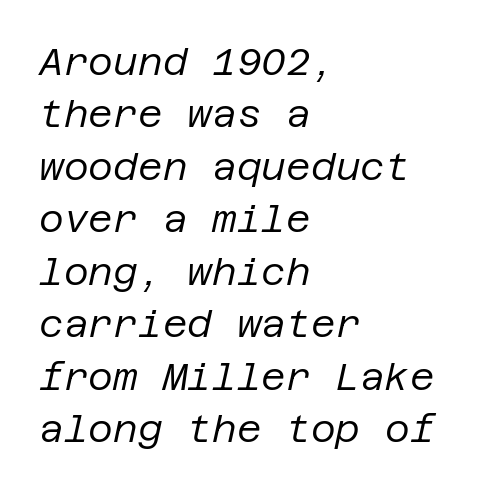
{"italic": "yes", "lean": "right", "slant_degrees": 12, "bold": "no", "weight": "regular", "width": "normal", "stroke_contrast": "low", "x_height": "large", "underline": "no", "align": "left", "line_spacing": "normal", "line_spacing_ratio": 1.38, "letter_spacing": "normal", "letter_spacing_em": 0.0, "glyph_px": 38}
